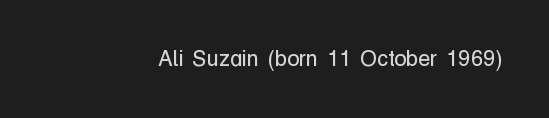
The image shows 22 px text type, upright; set normal letter spacing, not underlined.
